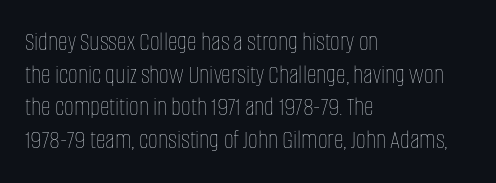
What stands out about the letter spacing? Nothing — it is the standard amount. This is not heavy type; no bold has been used. Just letters on the line, the space beneath them empty. Notice how the stems are strictly vertical — no italics here. This rendering uses left alignment, leaving the right contour irregular.
